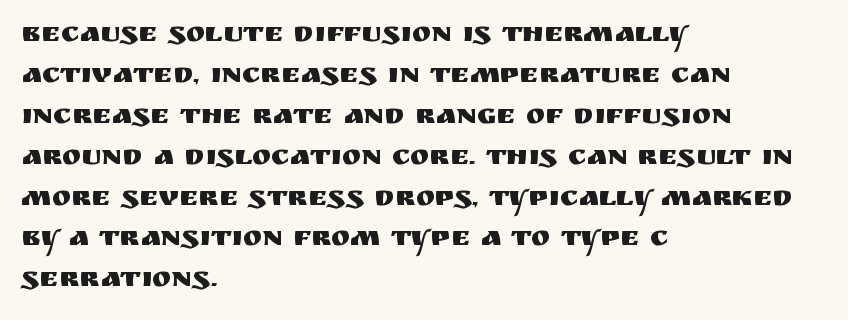
{"serif": "no", "italic": "no", "width": "normal", "stroke_contrast": "medium", "x_height": "large", "monospaced": "no", "underline": "no", "align": "left", "line_spacing": "normal", "line_spacing_ratio": 1.41, "letter_spacing": "normal", "letter_spacing_em": 0.0, "glyph_px": 29}
